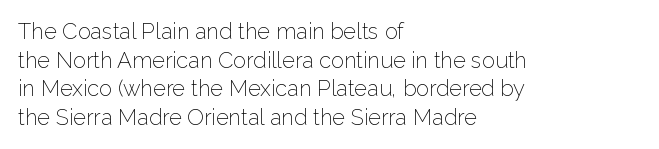
Check the space under the baseline: it is left empty. Characters follow at the spacing the type designer built in. These glyphs show unthickened strokes, regular width or finer. This is the regular roman posture of the typeface. A typesetter would call this leading conventional body-copy spacing. The compositor pushed each line to the left boundary.
